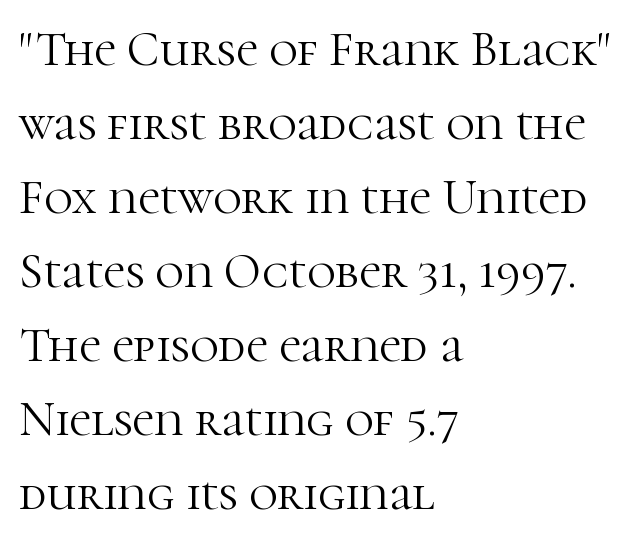
The image shows 49 px light serif type, upright; set left-aligned, normal line spacing (1.51x), normal letter spacing, not underlined; high stroke contrast and a medium x-height.
